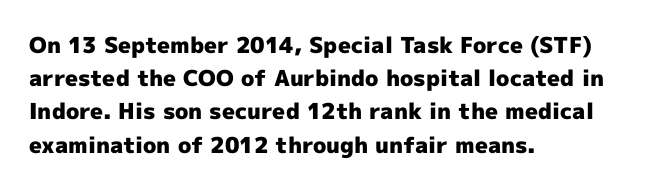
The image shows 22 px bold type, upright; set left-aligned, normal line spacing (1.51x), normal letter spacing, not underlined.
